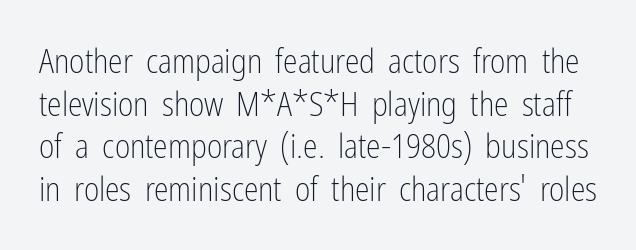
The image shows 33 px light, condensed sans-serif type, upright; set normal line spacing (1.29x), normal letter spacing, not underlined; low stroke contrast and a medium x-height.
